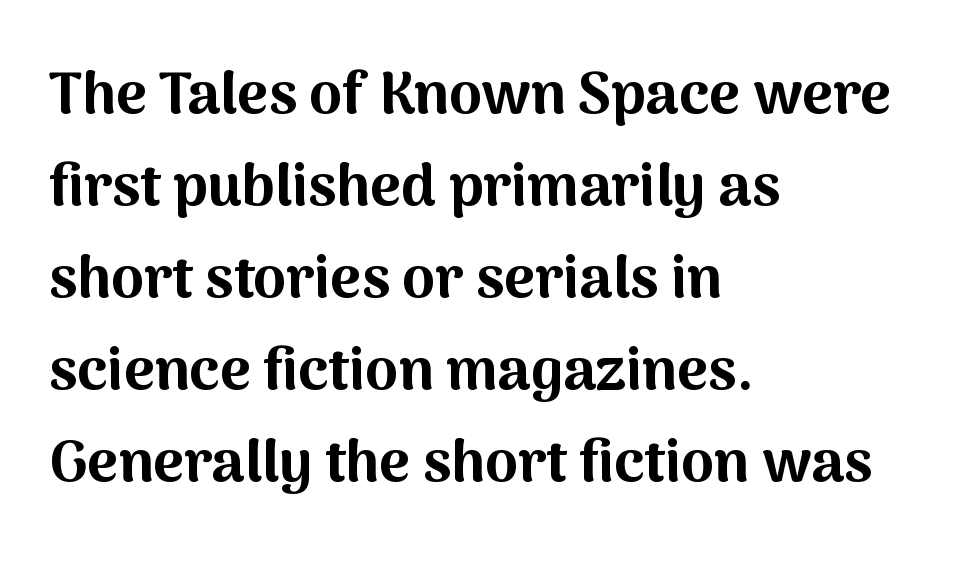
The image shows 59 px bold sans-serif type, upright; set left-aligned, normal line spacing (1.56x), normal letter spacing, not underlined; medium stroke contrast and a medium x-height.
